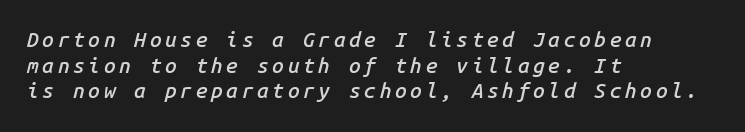
Q: Is the text bold? A: Semi-bold.
Q: Is the text italic (slanted)? A: Yes, it leans right by about 14 degrees.
Q: Is the text underlined? A: No.
Q: How is the paragraph aligned? A: Left-aligned.
